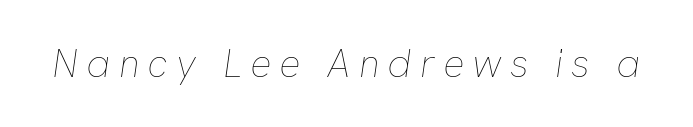
Think of a printed novel: that variable character pitch is what you see here. This is not heavy type; no bold has been used. Letters rest on an invisible, unmarked baseline. Designer's note — italics engaged. Each word looks stretched out because of the extra space between its letters.
